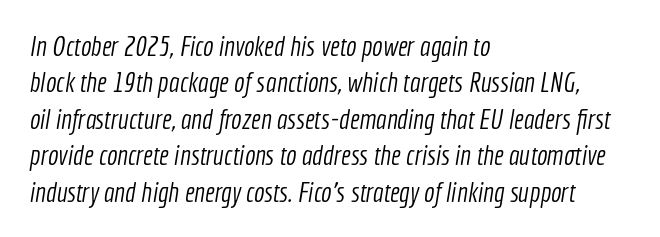
A quiet, ordinary-to-light weight characterises the typeface. The typeface chosen for these lines omits serifs. Caption: multi-line text, flush left, ragged right. Regarding leading, the lines here are spaced in the standard way. Tracking here is standard; glyphs follow each other at the usual distance. A clean baseline with only descenders dipping below it.
